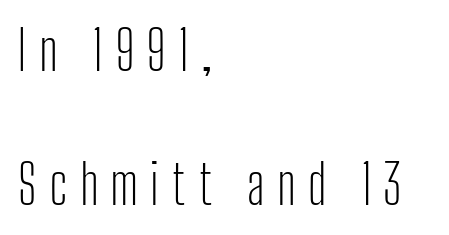
This rendering uses left alignment, leaving the right contour irregular. Short note: letters widely spaced. Weight: not bold — regular or lighter. Looks like regular typesetting: each glyph gets only the width it needs. This is sans-serif lettering, the kind often seen on screens and signage.
